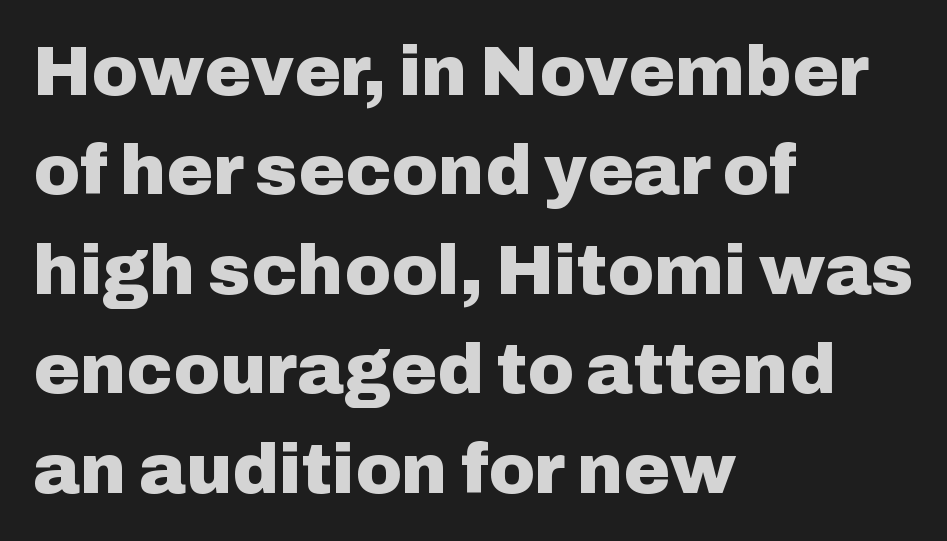
A typesetter would call this leading conventional body-copy spacing. Glyph-to-glyph distance matches everyday printed text. Style check: upright. Varying glyph widths throughout — classic text-font behaviour.
